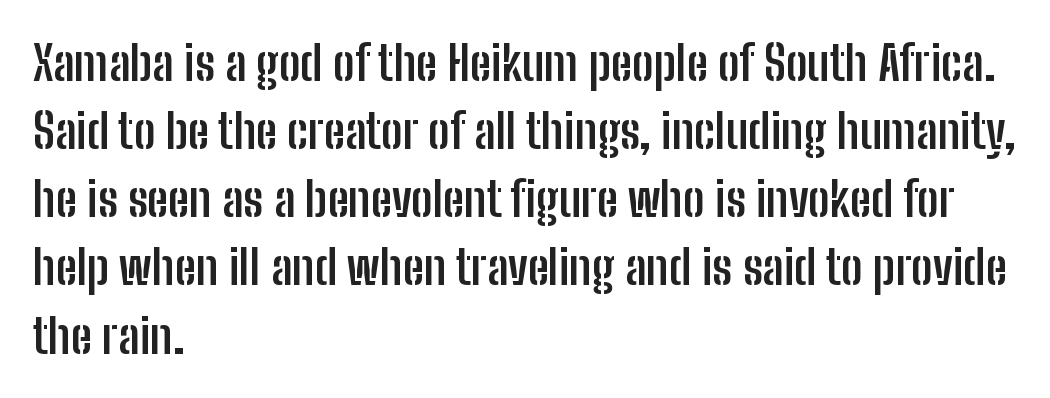
Q: Is the text bold? A: Yes.
Q: Is the text italic (slanted)? A: No, it is upright.
Q: Is the typeface a serif or a sans-serif typeface? A: Sans-serif.
Q: Is the text underlined? A: No.
Q: How is the paragraph aligned? A: Left-aligned.
Q: Is the spacing between letters normal or unusually wide? A: Normal.
Q: Is the spacing between lines tight, normal or loose? A: Normal.
Q: Width (condensed, normal, or wide)? A: Condensed.
Q: Stroke contrast? A: Low.
Q: x-height? A: Medium.
Q: Monospaced? A: No.
